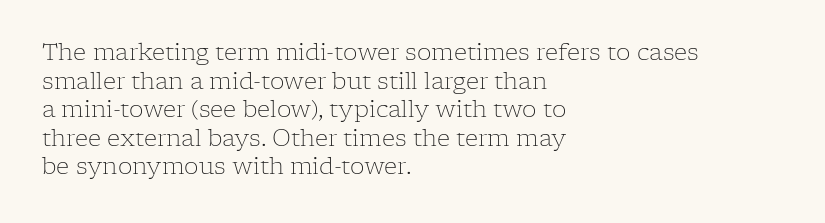
Beneath every word, the page is bare. On a weight scale, this lands at 450 or below. Look at the tracking — it's just the regular setting, nothing added. The typesetter chose a ragged-right arrangement here. Upright lettering throughout.
